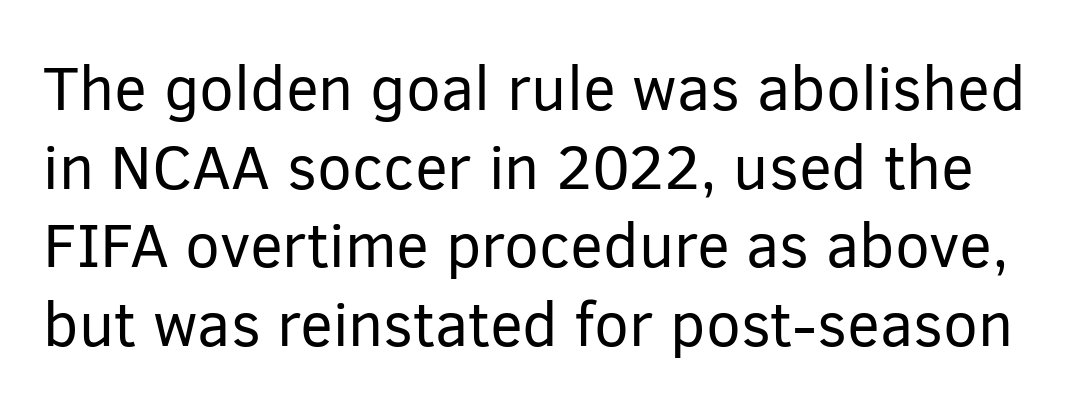
This sample has the flowing, uneven cadence of proportional lettering. These lines were composed using upright roman letters. Default kerning and tracking; the words read as compact shapes. Are there feet on the stems? There aren't — it's a sans.
